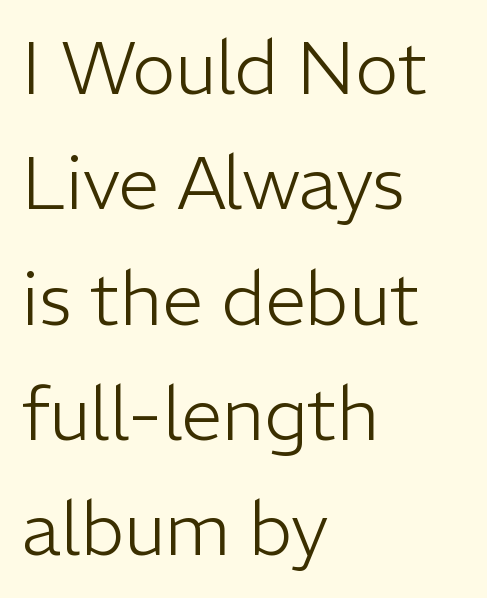
The image shows 73 px light sans-serif type, upright; set left-aligned, normal line spacing (1.58x), normal letter spacing, not underlined; low stroke contrast and a medium x-height.
